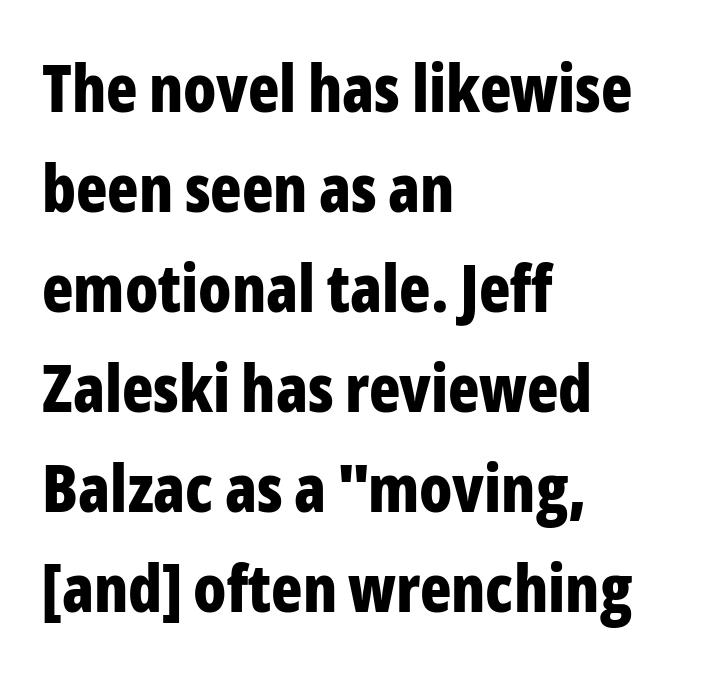
The image shows 65 px bold, condensed sans-serif type, upright; set left-aligned, normal line spacing (1.54x), normal letter spacing, not underlined; low stroke contrast and a medium x-height.
